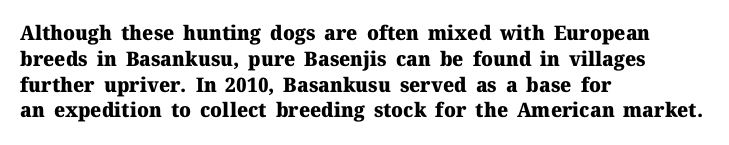
{"italic": "no", "bold": "yes", "underline": "no", "align": "left", "line_spacing": "normal", "line_spacing_ratio": 1.29, "letter_spacing": "normal", "letter_spacing_em": 0.0, "glyph_px": 20}
